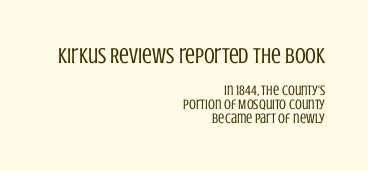
Q: Is the text bold? A: No.
Q: Is the text italic (slanted)? A: No, it is upright.
Q: Is the text underlined? A: No.
Q: How is the paragraph aligned? A: Right-aligned.
Q: Is the spacing between letters normal or unusually wide? A: Normal.
Q: Is the spacing between lines tight, normal or loose? A: Tight.
Q: Which block of text is set in a larger size, the first (top) or the second (bottom)? A: The first (top) one.
